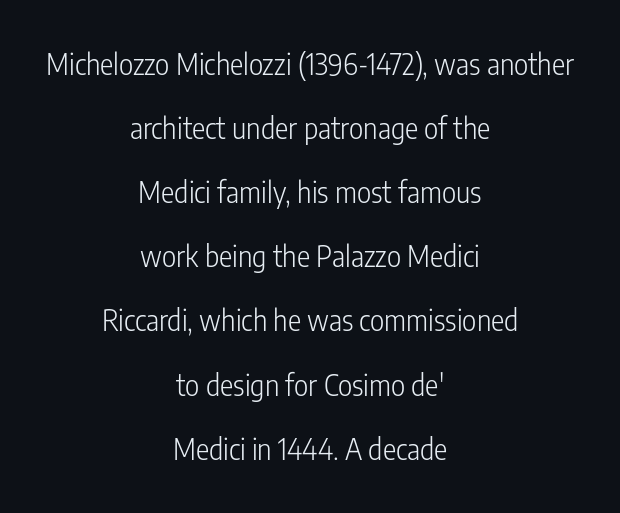
The image shows 28 px light, condensed sans-serif type, upright; set centered, loose line spacing (2.29x), normal letter spacing, not underlined; low stroke contrast and a medium x-height.
